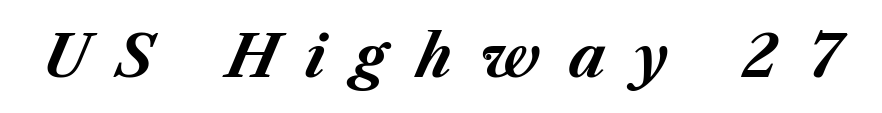
The image shows 58 px bold type, italic (leaning right); set unusually wide letter spacing (+0.49 em), not underlined; medium stroke contrast and a medium x-height.
